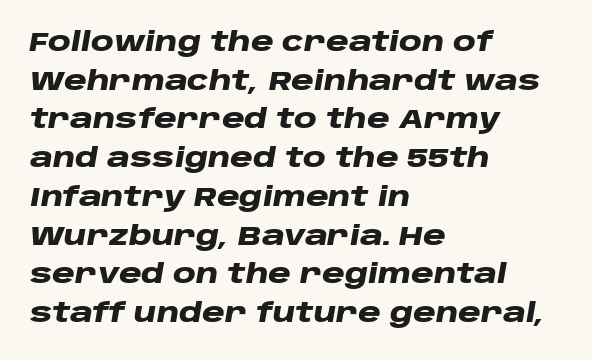
Q: Is the text bold? A: Yes.
Q: Is the text italic (slanted)? A: Yes, it leans right by about 10 degrees.
Q: Is the text underlined? A: No.
Q: How is the paragraph aligned? A: Left-aligned.
Q: Is the spacing between letters normal or unusually wide? A: Normal.
Q: Is the spacing between lines tight, normal or loose? A: Normal.
